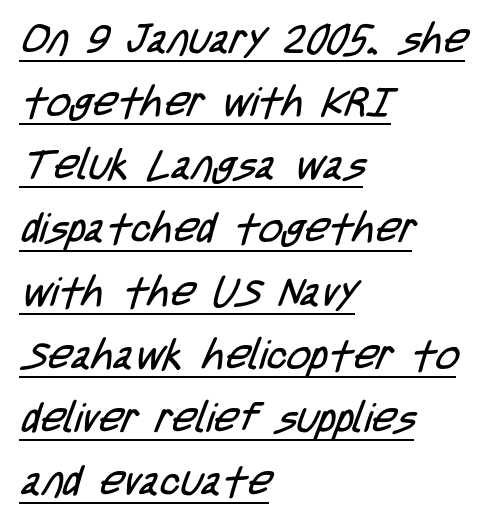
{"serif": "no", "bold": "no", "weight": "regular", "width": "condensed", "stroke_contrast": "low", "x_height": "large", "monospaced": "no", "underline": "yes", "align": "left", "line_spacing": "normal", "line_spacing_ratio": 1.54, "letter_spacing": "normal", "letter_spacing_em": 0.0, "glyph_px": 41}
